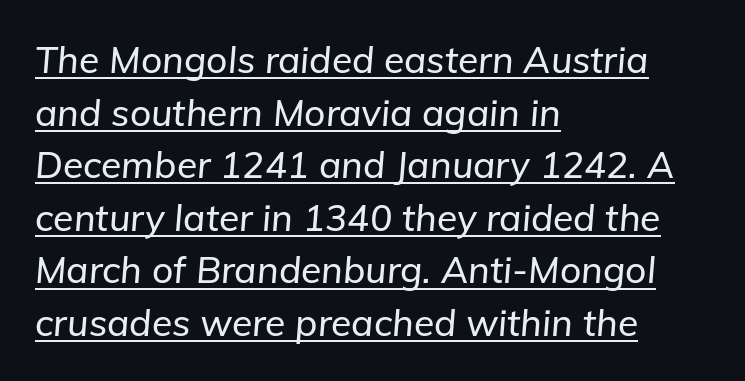
Q: Is the text italic (slanted)? A: Yes, it leans right by about 5 degrees.
Q: Is the text underlined? A: Yes.
Q: How is the paragraph aligned? A: Left-aligned.
Q: Is the spacing between letters normal or unusually wide? A: Normal.
Q: Is the spacing between lines tight, normal or loose? A: Normal.
Q: Width (condensed, normal, or wide)? A: Normal.
Q: Stroke contrast? A: Low.
Q: x-height? A: Medium.
Q: Monospaced? A: No.
